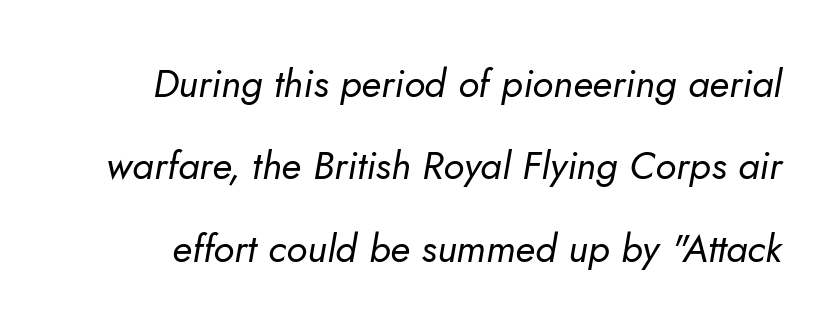
The image shows 39 px regular-weight type, italic (leaning right); set loose line spacing (2.11x), normal letter spacing, not underlined; low stroke contrast and a small x-height.
